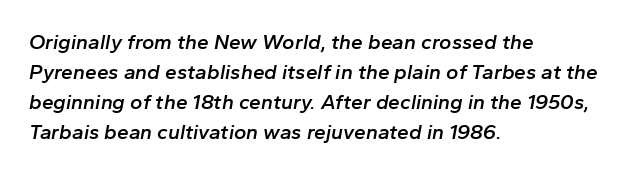
{"italic": "yes", "lean": "right", "slant_degrees": 10, "bold": "semi", "underline": "no", "align": "left", "line_spacing": "normal", "line_spacing_ratio": 1.43, "letter_spacing": "normal", "letter_spacing_em": 0.0, "glyph_px": 21}
